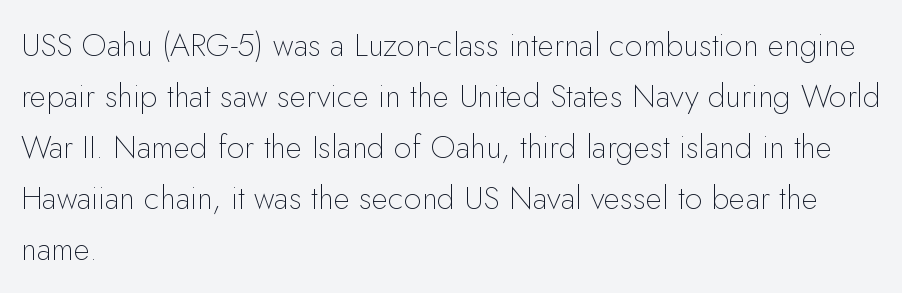
The text block is weighted toward the left margin, trailing off unevenly rightward. Is this a heavy cut? Hardly; it is regular or lighter. Honestly, the row spacing looks completely unremarkable. Observe the ordinary spacing: letters are neighbours, not strangers.
